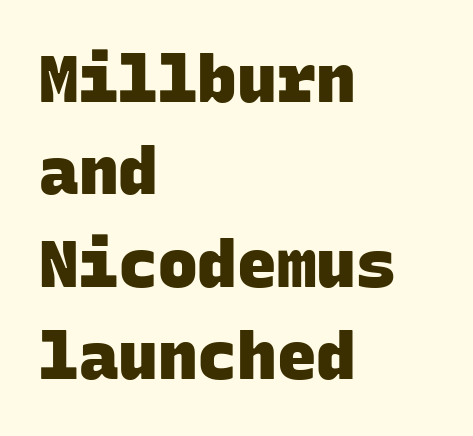
The image shows 66 px heavy sans-serif type, monospaced; set left-aligned, normal line spacing (1.4x), normal letter spacing, not underlined; low stroke contrast and a large x-height.
